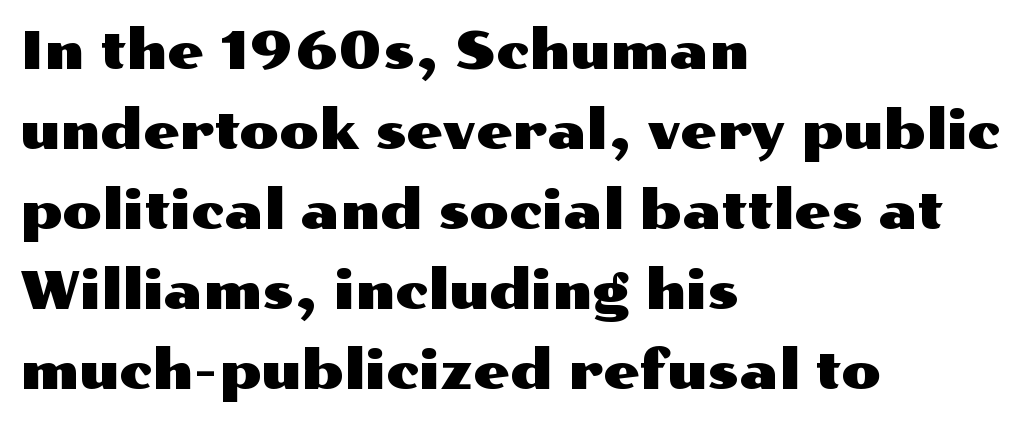
You can tell from the bare stems that sans-serif type was used. Whoever set this chose a conventional vertical rhythm. Spacing verdict: proportional, widths tailored to each character. Which margin do the lines hug? The left one — the right edge is uneven.
